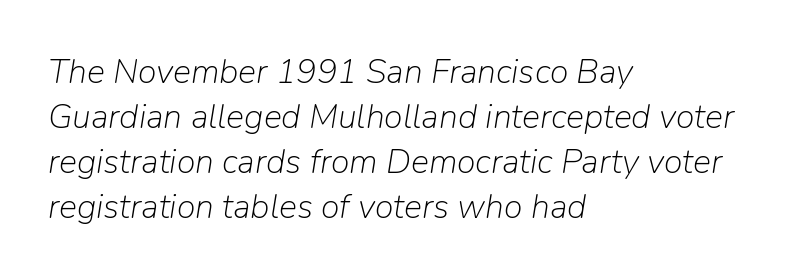
Reading down the column, the eye jumps a familiar distance to each next line. Caption: standard tracking, unaltered. A typesetter would call this proportional, since set widths differ per character. Caption: face not bold, strokes unweighted.
